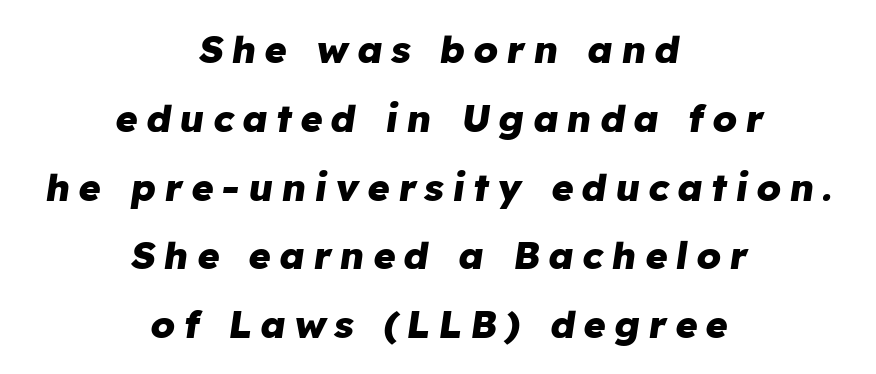
The image shows 38 px heavy type, italic (leaning right); set centered, line spacing 1.81x, unusually wide letter spacing (+0.22 em), not underlined; low stroke contrast and a medium x-height.
